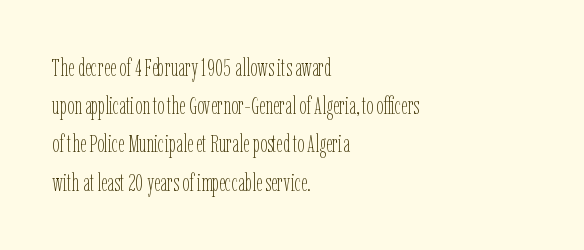
The image shows 25 px text type, upright; set left-aligned, normal line spacing (1.53x), normal letter spacing, not underlined.
